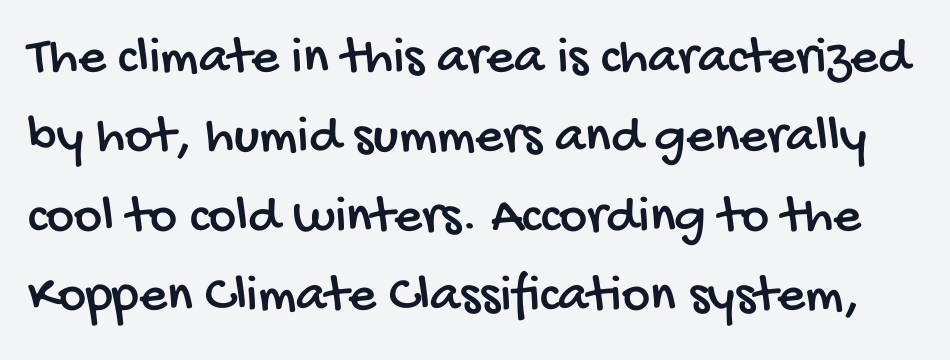
Q: Is the typeface a serif or a sans-serif typeface? A: Sans-serif.
Q: Is the text underlined? A: No.
Q: Is the spacing between letters normal or unusually wide? A: Normal.
Q: Is the spacing between lines tight, normal or loose? A: Normal.
Q: Width (condensed, normal, or wide)? A: Condensed.
Q: Stroke contrast? A: Low.
Q: x-height? A: Large.
Q: Monospaced? A: No.
